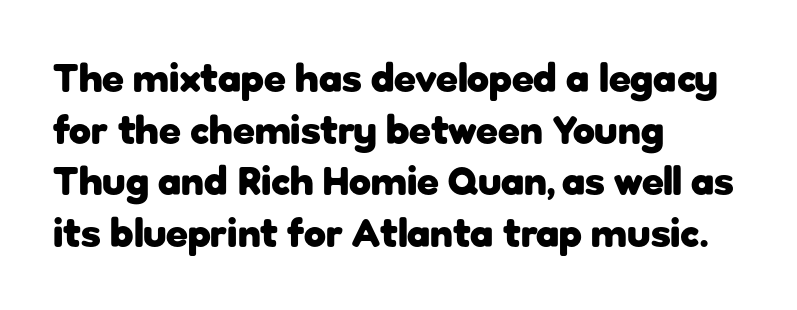
{"serif": "no", "italic": "no", "bold": "yes", "weight": "heavy", "width": "normal", "stroke_contrast": "low", "x_height": "medium", "monospaced": "no", "underline": "no", "align": "left", "line_spacing": "normal", "line_spacing_ratio": 1.29, "letter_spacing": "normal", "letter_spacing_em": 0.0, "glyph_px": 40}
